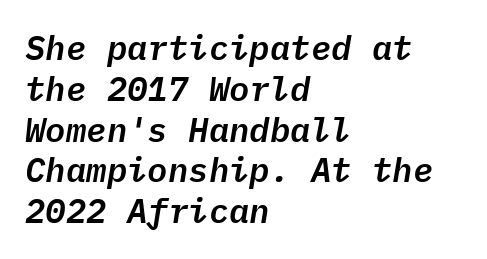
{"italic": "yes", "lean": "right", "slant_degrees": 9, "width": "normal", "stroke_contrast": "low", "x_height": "medium", "monospaced": "yes", "underline": "no", "align": "left", "line_spacing_ratio": 1.2, "letter_spacing": "normal", "letter_spacing_em": 0.0, "glyph_px": 34}
